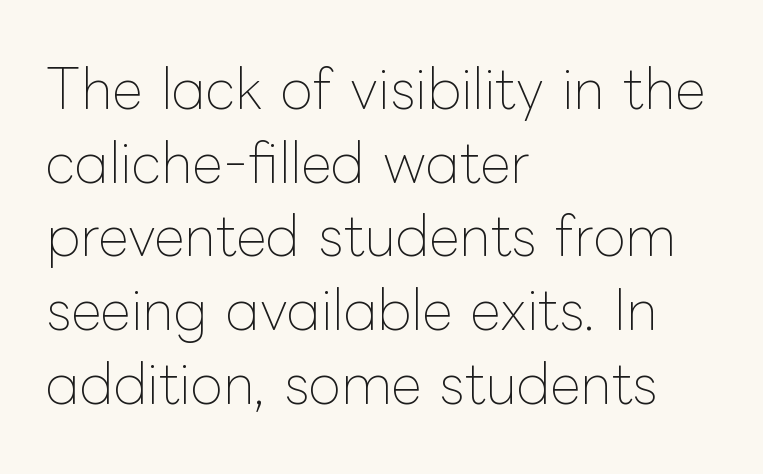
The glyphs are unaccompanied by any horizontal stroke below them. Characters follow at the spacing the type designer built in. This sample has the flowing, uneven cadence of proportional lettering. Is the block centered? No — it sits flush against the left margin. Weight: in the light-to-regular range. Rows of type keep a routine distance in the vertical direction.
